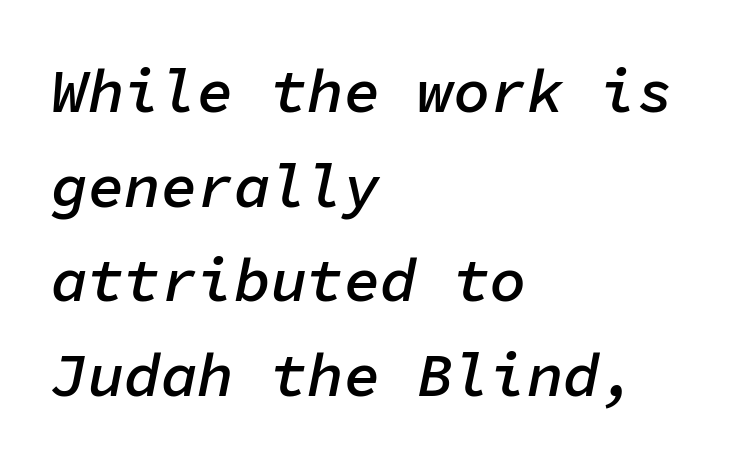
Is there much room between lines? A standard amount, neither cramped nor airy. The glyphs have the mass of a demibold cut, below bold. The string is rendered with underlining switched off. Honestly, the letter spacing is just normal — you wouldn't notice it. The font's italic variant was chosen for this text.
